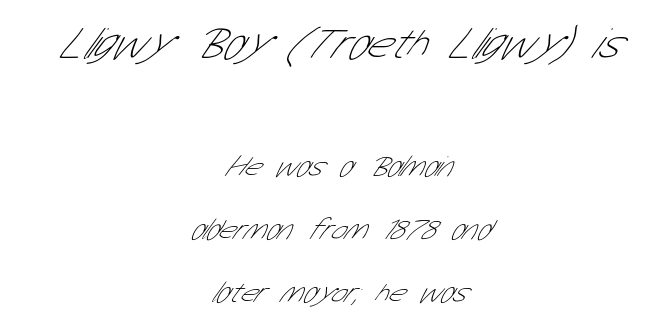
{"serif": "no", "bold": "no", "weight": "thin", "width": "condensed", "stroke_contrast": "low", "x_height": "medium", "monospaced": "no", "underline": "no", "align": "center", "line_spacing": "loose", "line_spacing_ratio": 2.16, "letter_spacing": "normal", "letter_spacing_em": 0.0, "larger_block": "first", "size_ratio": 1.52, "glyph_px": 44}
